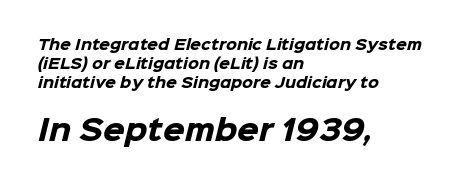
{"serif": "no", "bold": "yes", "weight": "heavy", "width": "normal", "stroke_contrast": "low", "x_height": "medium", "monospaced": "no", "underline": "no", "align": "left", "line_spacing": "normal", "line_spacing_ratio": 1.37, "letter_spacing": "normal", "letter_spacing_em": 0.0, "larger_block": "second", "size_ratio": 2.0, "glyph_px": 28}
